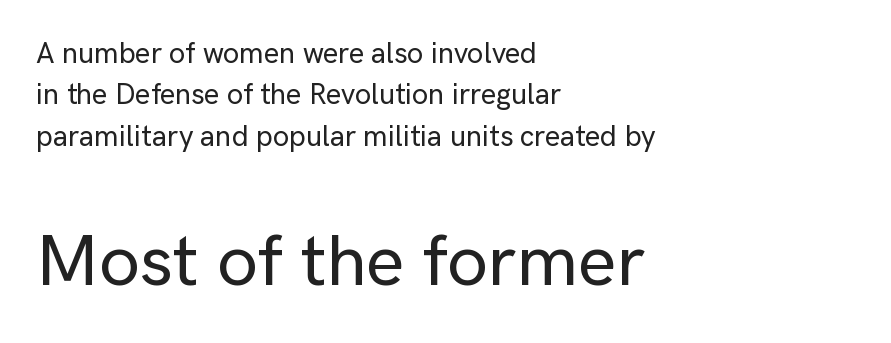
{"serif": "no", "italic": "no", "width": "normal", "stroke_contrast": "low", "x_height": "medium", "monospaced": "no", "underline": "no", "align": "left", "line_spacing": "normal", "line_spacing_ratio": 1.43, "letter_spacing": "normal", "letter_spacing_em": 0.0, "larger_block": "second", "size_ratio": 2.52, "glyph_px": 73}
